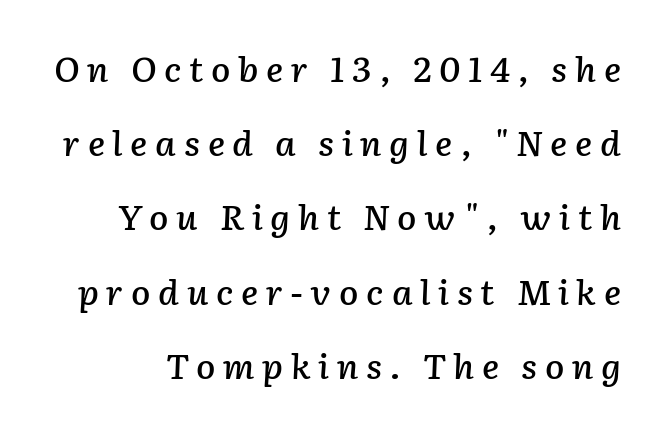
The face used here is proportionally spaced, like ordinary book or web type. The typography opts for an oblique posture over an upright one. Clear beneath every line of the passage. There is plenty of visible air inserted between adjacent glyphs. Summary of vertical rhythm: relaxed, with wide interline spacing.
